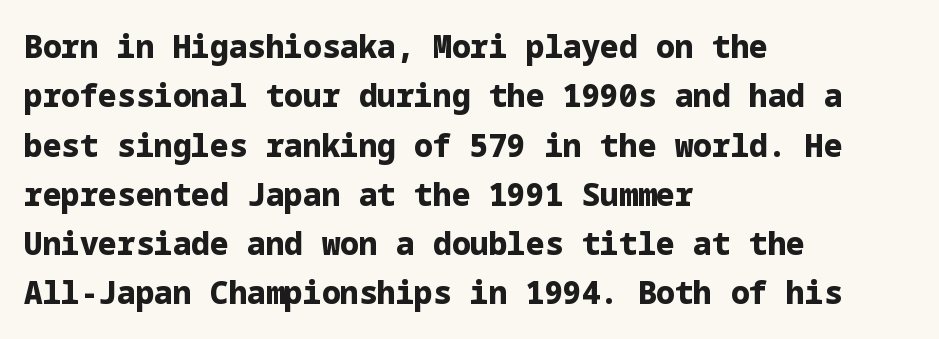
{"serif": "no", "italic": "no", "bold": "yes", "weight": "heavy", "width": "normal", "stroke_contrast": "low", "x_height": "medium", "underline": "no", "align": "left", "line_spacing": "normal", "line_spacing_ratio": 1.59, "letter_spacing": "normal", "letter_spacing_em": 0.0, "glyph_px": 31}
